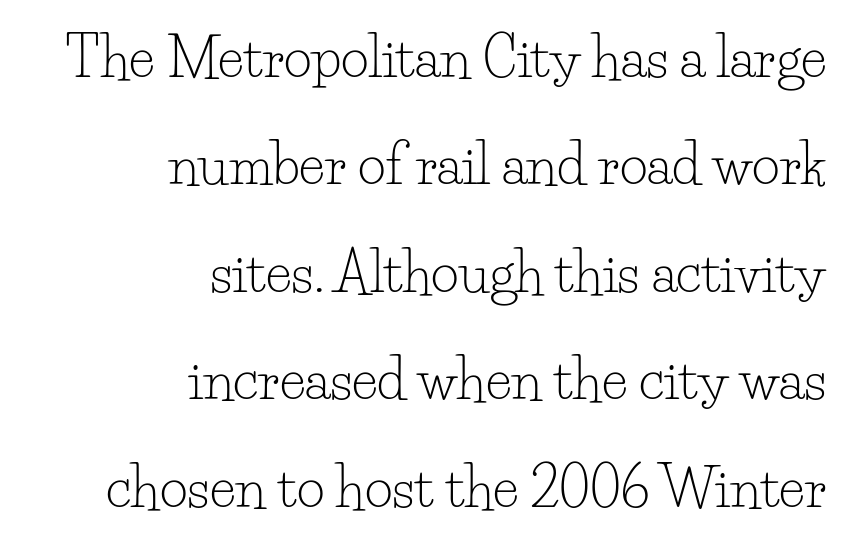
Q: Is the text bold? A: No.
Q: Is the text italic (slanted)? A: No, it is upright.
Q: Is the typeface a serif or a sans-serif typeface? A: Serif.
Q: Is the text underlined? A: No.
Q: How is the paragraph aligned? A: Right-aligned.
Q: Is the spacing between letters normal or unusually wide? A: Normal.
Q: Is the spacing between lines tight, normal or loose? A: Loose.
Q: Width (condensed, normal, or wide)? A: Normal.
Q: Stroke contrast? A: Low.
Q: x-height? A: Small.
Q: Monospaced? A: No.
